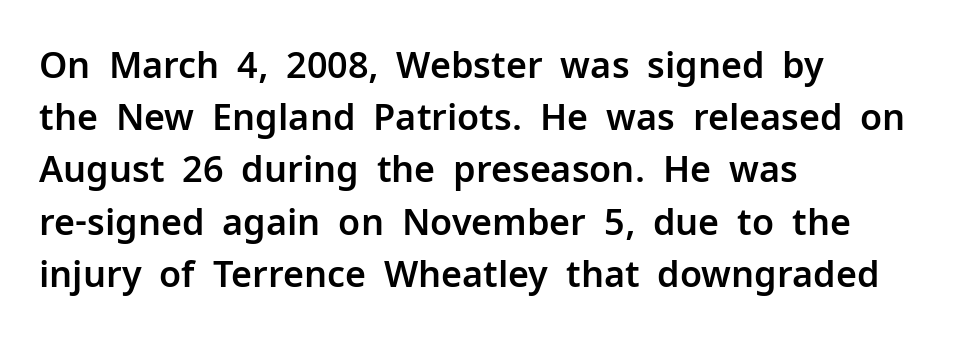
No extra tracking has been applied to these lines. These lines are composed in type without serifs. The vertical gap from one line to the next is medium. Is this a fixed-width face? No — the glyphs have proportional, varying widths. Italic: no, the glyphs are upright roman. The text block is weighted toward the left margin, trailing off unevenly rightward.
